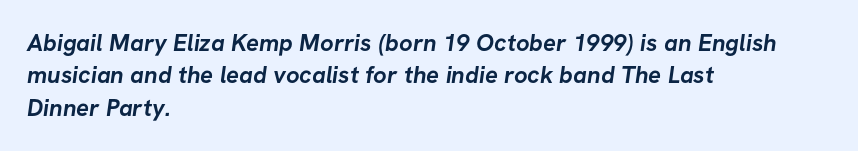
{"bold": "yes", "underline": "no", "align": "left", "line_spacing": "normal", "line_spacing_ratio": 1.35, "letter_spacing": "normal", "letter_spacing_em": 0.0, "glyph_px": 24}
